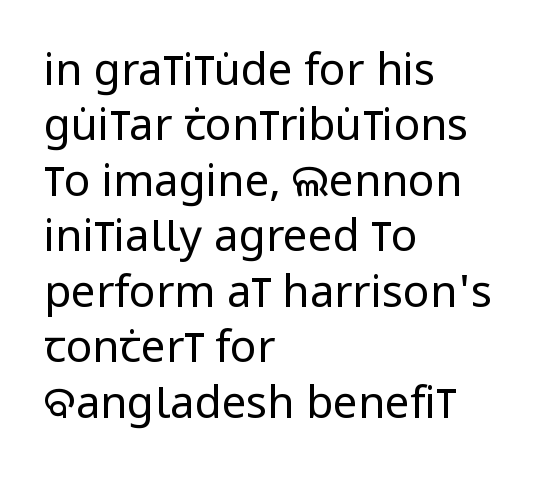
The image shows 44 px regular-weight, condensed sans-serif type, upright; set left-aligned, normal line spacing (1.26x), normal letter spacing, not underlined; low stroke contrast and a large x-height.
